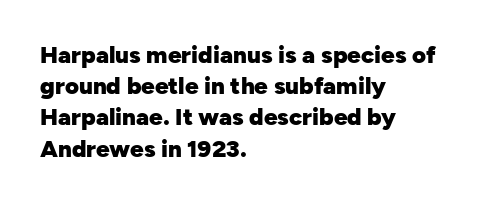
Q: Is the text bold? A: Yes.
Q: Is the text italic (slanted)? A: No, it is upright.
Q: Is the text underlined? A: No.
Q: How is the paragraph aligned? A: Left-aligned.
Q: Is the spacing between letters normal or unusually wide? A: Normal.
Q: Is the spacing between lines tight, normal or loose? A: Normal.
